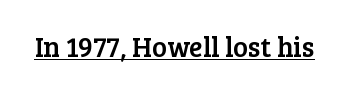
{"serif": "yes", "italic": "no", "width": "normal", "stroke_contrast": "low", "x_height": "medium", "monospaced": "no", "underline": "yes", "letter_spacing": "normal", "letter_spacing_em": 0.0, "glyph_px": 28}
